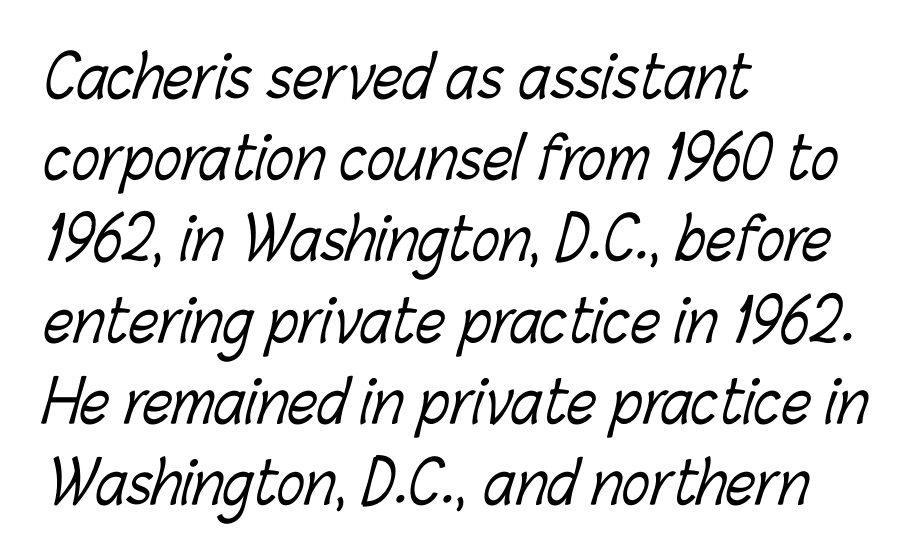
The tracking reads as untouched default to a designer's eye. Weight class: somewhere from thin through regular. The vertical gap from one line to the next is medium. Here the designer chose a conventional face with non-uniform glyph widths.
